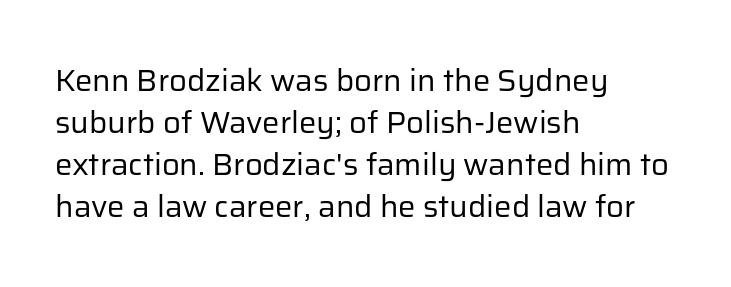
{"serif": "no", "italic": "no", "bold": "no", "weight": "regular", "width": "normal", "stroke_contrast": "low", "x_height": "medium", "monospaced": "no", "underline": "no", "align": "left", "line_spacing": "normal", "line_spacing_ratio": 1.36, "letter_spacing": "normal", "letter_spacing_em": 0.0, "glyph_px": 31}
